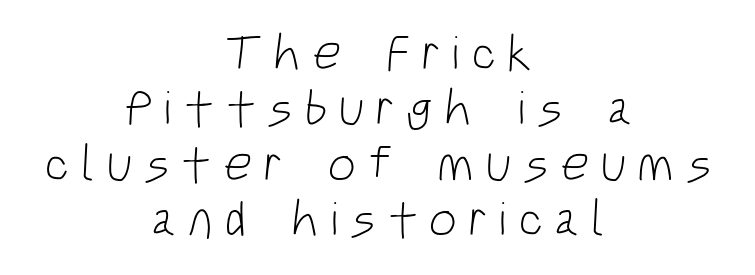
{"serif": "no", "bold": "no", "weight": "light", "width": "condensed", "stroke_contrast": "low", "x_height": "large", "monospaced": "no", "underline": "no", "align": "center", "line_spacing": "tight", "line_spacing_ratio": 1.11, "letter_spacing": "wide", "letter_spacing_em": 0.23, "glyph_px": 50}
